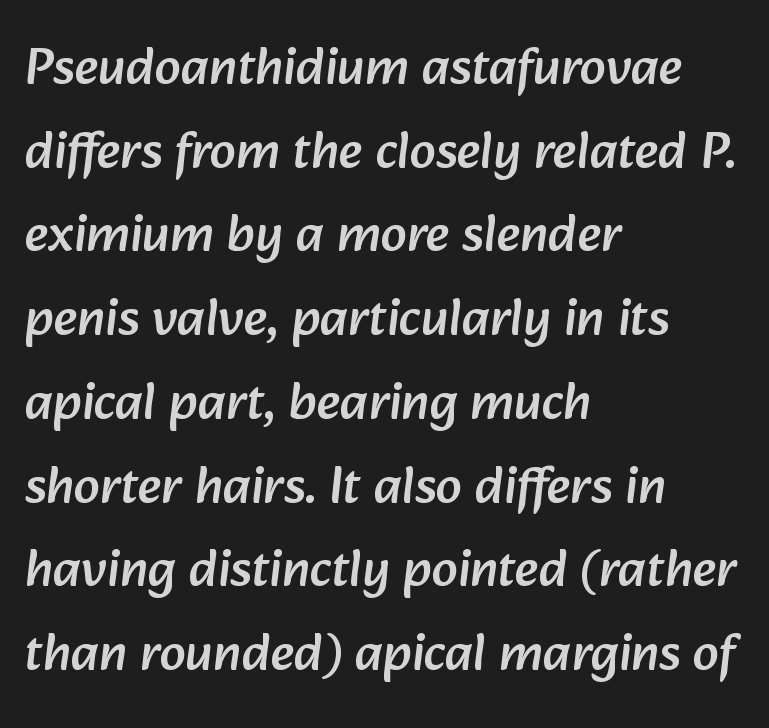
The space beneath each line is pristine and unruled. Here the designer chose a conventional face with non-uniform glyph widths. Characters follow at the spacing the type designer built in. This sample uses a sans-serif face.
